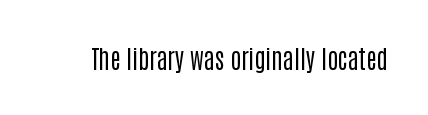
Q: Is the text bold? A: No.
Q: Is the text italic (slanted)? A: No, it is upright.
Q: Is the text underlined? A: No.
Q: Is the spacing between letters normal or unusually wide? A: Normal.
